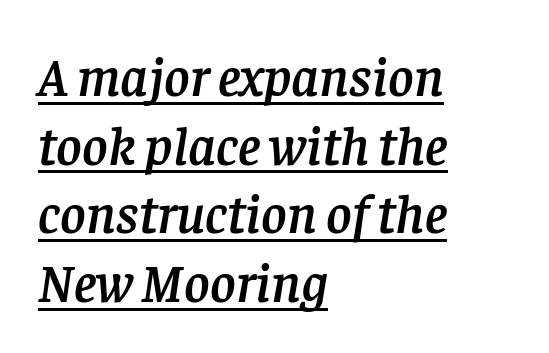
Q: Is the text italic (slanted)? A: Yes, it leans right by about 8 degrees.
Q: Is the typeface a serif or a sans-serif typeface? A: Serif.
Q: Is the text underlined? A: Yes.
Q: How is the paragraph aligned? A: Left-aligned.
Q: Is the spacing between letters normal or unusually wide? A: Normal.
Q: Is the spacing between lines tight, normal or loose? A: Normal.
Q: Width (condensed, normal, or wide)? A: Normal.
Q: Stroke contrast? A: Low.
Q: x-height? A: Large.
Q: Monospaced? A: No.
